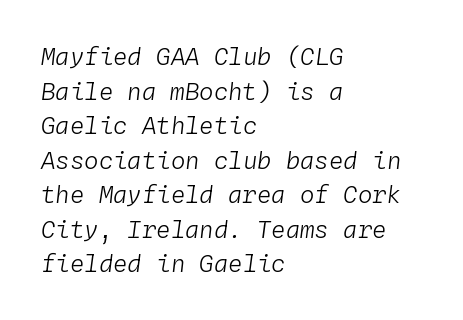
{"italic": "yes", "lean": "right", "slant_degrees": 4, "bold": "no", "underline": "no", "align": "left", "line_spacing": "normal", "line_spacing_ratio": 1.44, "letter_spacing": "normal", "letter_spacing_em": 0.0, "glyph_px": 24}
